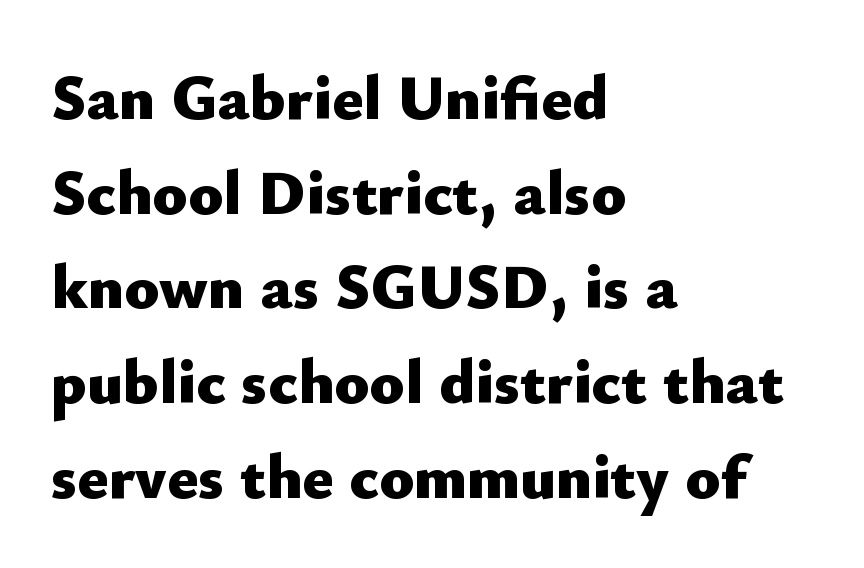
The tracking reads as untouched default to a designer's eye. In terms of letterform style, serifs are entirely absent. Think of a printed novel: that variable character pitch is what you see here. Short and long lines alike share a common starting point at left. Words float on clear page, feet unadorned. The lettering holds an erect, upright posture throughout.
